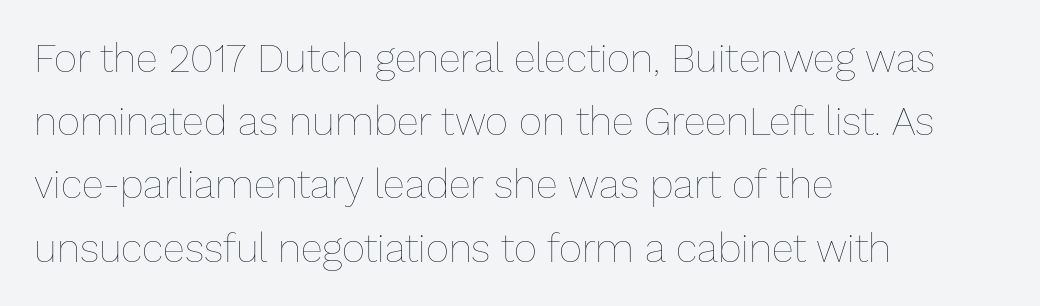
The image shows 40 px thin type, upright; set left-aligned, normal line spacing (1.58x), normal letter spacing, not underlined; low stroke contrast and a medium x-height.
